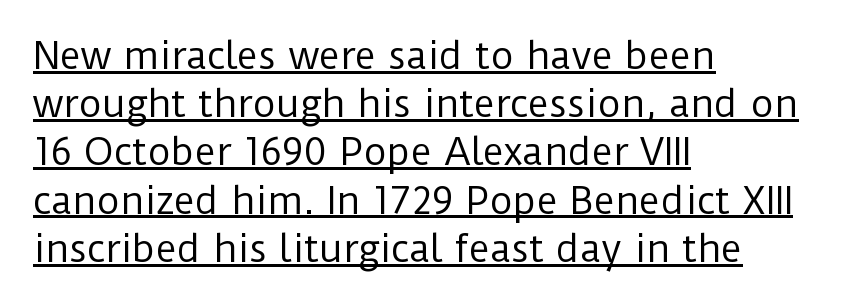
The image shows 36 px regular-weight sans-serif type, upright; set left-aligned, normal line spacing (1.34x), normal letter spacing, underlined; low stroke contrast and a medium x-height.
